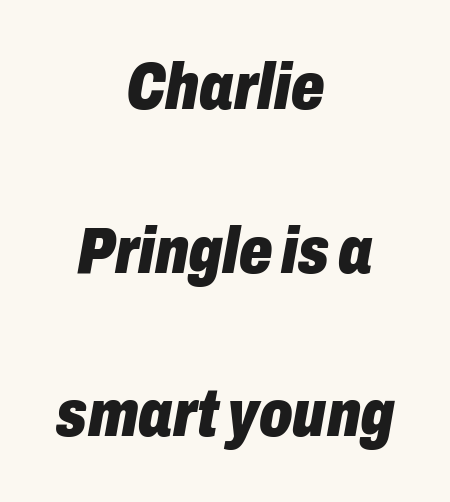
The image shows 66 px heavy, condensed type, italic (leaning right); set centered, loose line spacing (2.48x), normal letter spacing, not underlined; low stroke contrast and a medium x-height.
